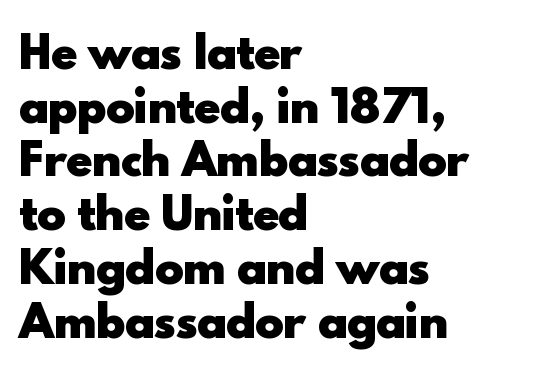
Line beginnings align vertically; line endings do not. The passage shown is typed in a proportional face where columns would drift. The glyphs are unaccompanied by any horizontal stroke below them. Type style note: lacks serifs. Regarding leading, the lines here are spaced in the standard way. Letter spacing: default.
